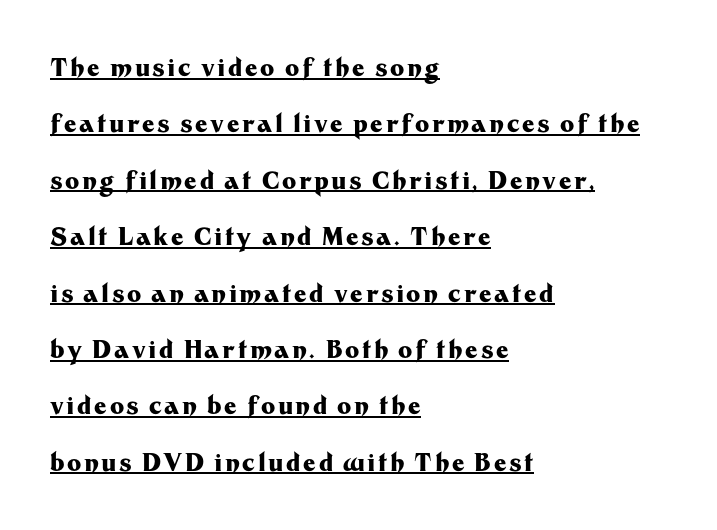
Q: Is the text bold? A: Yes.
Q: Is the text italic (slanted)? A: No, it is upright.
Q: Is the text underlined? A: Yes.
Q: How is the paragraph aligned? A: Left-aligned.
Q: Is the spacing between lines tight, normal or loose? A: Loose.
